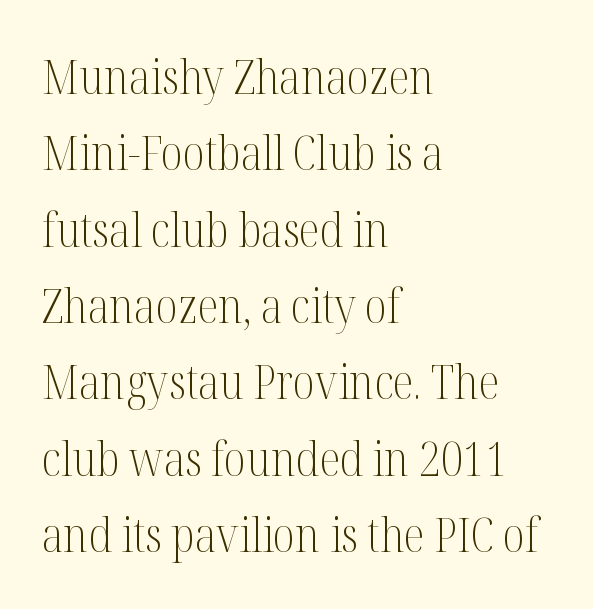
Q: Is the text bold? A: No.
Q: Is the text italic (slanted)? A: No, it is upright.
Q: Is the typeface a serif or a sans-serif typeface? A: Serif.
Q: Is the text underlined? A: No.
Q: How is the paragraph aligned? A: Left-aligned.
Q: Is the spacing between letters normal or unusually wide? A: Normal.
Q: Is the spacing between lines tight, normal or loose? A: Normal.
Q: Width (condensed, normal, or wide)? A: Condensed.
Q: Stroke contrast? A: Medium.
Q: x-height? A: Medium.
Q: Monospaced? A: No.
